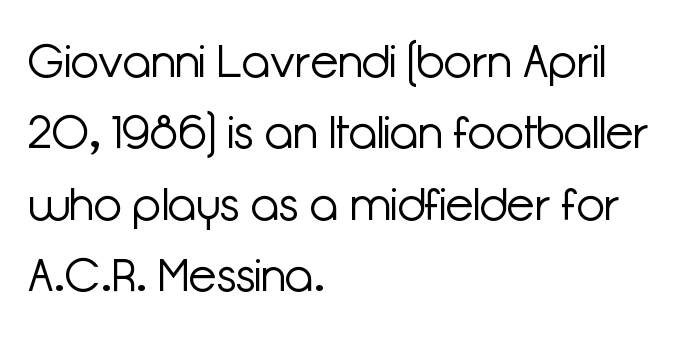
The image shows 46 px light sans-serif type, upright; set left-aligned, normal line spacing (1.55x), normal letter spacing, not underlined; low stroke contrast and a medium x-height.
